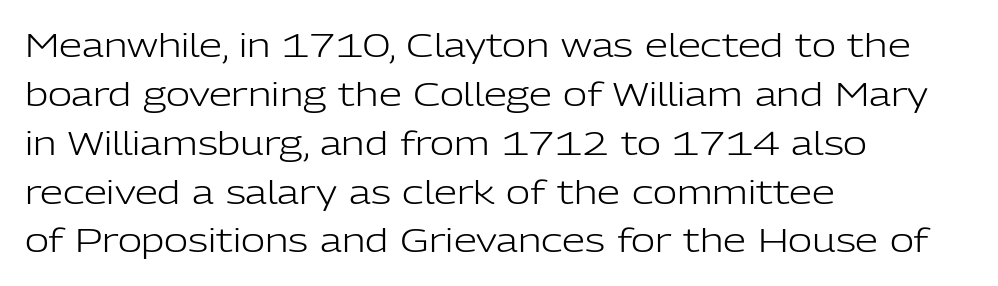
The image shows 33 px light sans-serif type, upright; set left-aligned, normal line spacing (1.48x), normal letter spacing, not underlined; low stroke contrast and a medium x-height.
